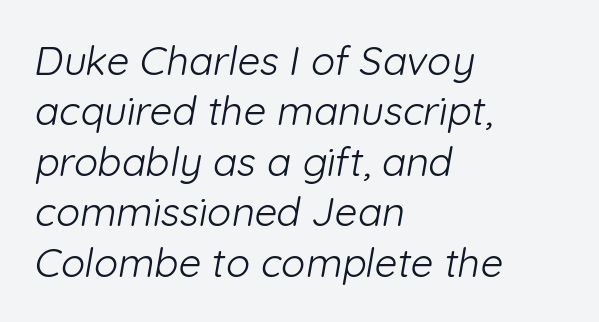
Q: Is the text bold? A: No.
Q: Is the typeface a serif or a sans-serif typeface? A: Sans-serif.
Q: Is the text underlined? A: No.
Q: How is the paragraph aligned? A: Left-aligned.
Q: Is the spacing between letters normal or unusually wide? A: Normal.
Q: Is the spacing between lines tight, normal or loose? A: Normal.
Q: Width (condensed, normal, or wide)? A: Normal.
Q: Stroke contrast? A: Low.
Q: x-height? A: Medium.
Q: Monospaced? A: No.
